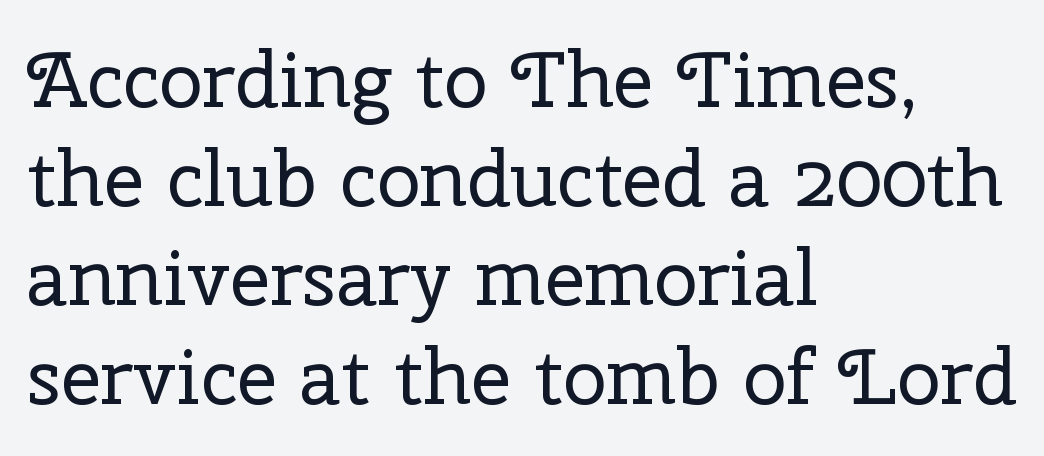
You could not count columns in this text — the font is proportionally spaced. These lines sit exactly where default settings would place them. The type family on display is of the serif kind. Bare-footed words on every line. Every character sits straight up, as roman type does.
